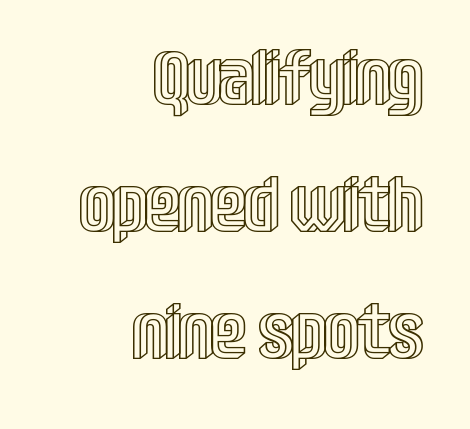
The image shows 76 px condensed type, upright; set right-aligned, normal line spacing (1.67x), normal letter spacing, not underlined; a large x-height.
